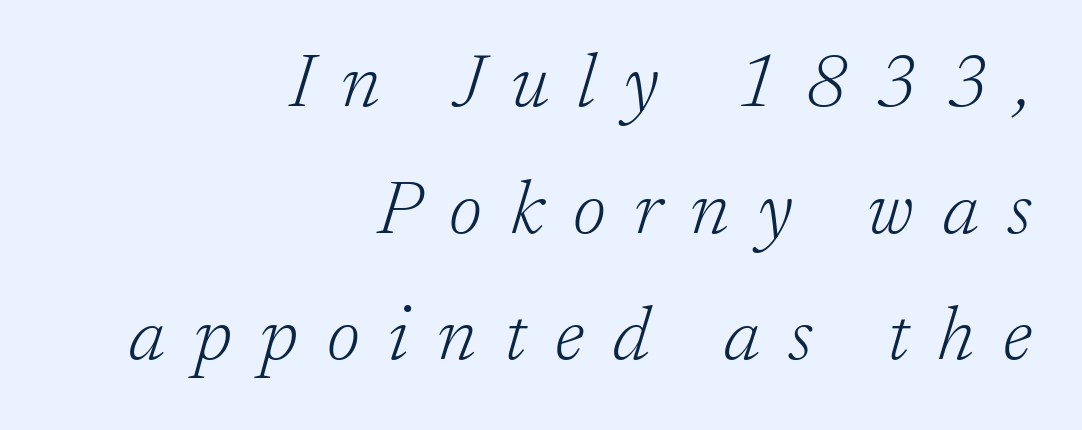
The image shows 75 px light serif type, italic (leaning right); set right-aligned, normal line spacing (1.69x), unusually wide letter spacing (+0.38 em), not underlined; low stroke contrast and a medium x-height.
